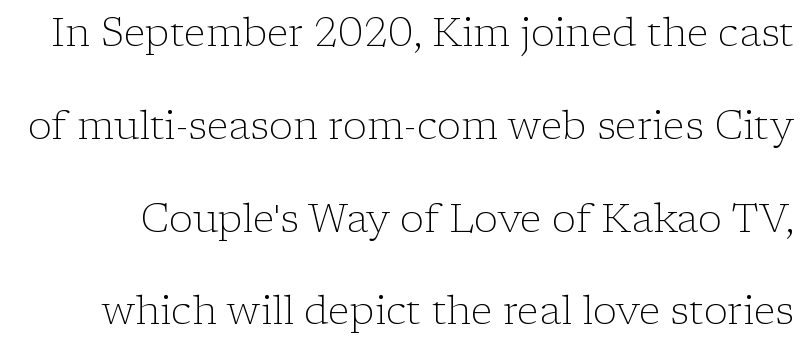
Q: Is the text bold? A: No.
Q: Is the text italic (slanted)? A: No, it is upright.
Q: Is the typeface a serif or a sans-serif typeface? A: Serif.
Q: Is the text underlined? A: No.
Q: Is the spacing between letters normal or unusually wide? A: Normal.
Q: Is the spacing between lines tight, normal or loose? A: Loose.
Q: Width (condensed, normal, or wide)? A: Normal.
Q: Stroke contrast? A: Low.
Q: x-height? A: Medium.
Q: Monospaced? A: No.
